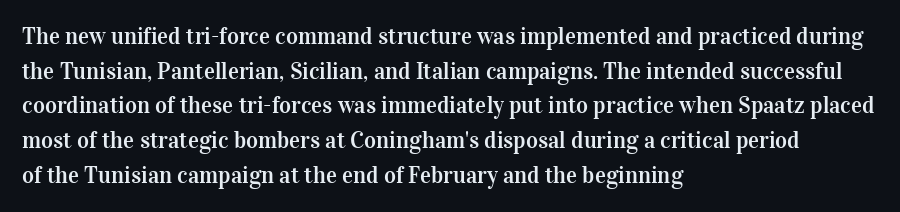
Students, observe: this is what conventionally led text looks like. Has an underline been added? It has not. Words appear dense and cohesive because spacing is normal. If you drew a ruler down the left edge, every line would touch it.
